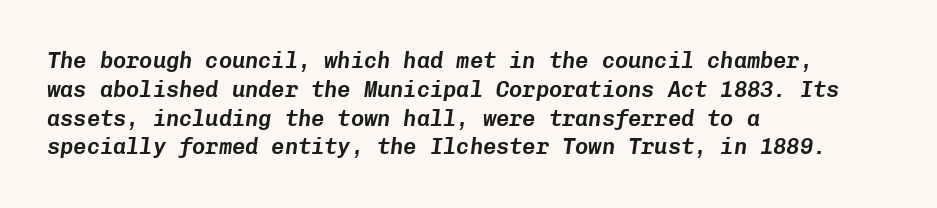
{"italic": "yes", "lean": "right", "slant_degrees": 8, "underline": "no", "align": "left", "line_spacing": "normal", "line_spacing_ratio": 1.31, "letter_spacing": "normal", "letter_spacing_em": 0.0, "glyph_px": 22}
